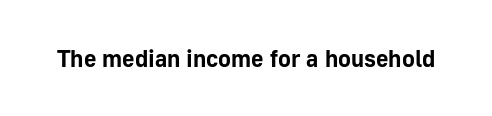
Q: Is the text bold? A: Yes.
Q: Is the text italic (slanted)? A: No, it is upright.
Q: Is the text underlined? A: No.
Q: Is the spacing between letters normal or unusually wide? A: Normal.
